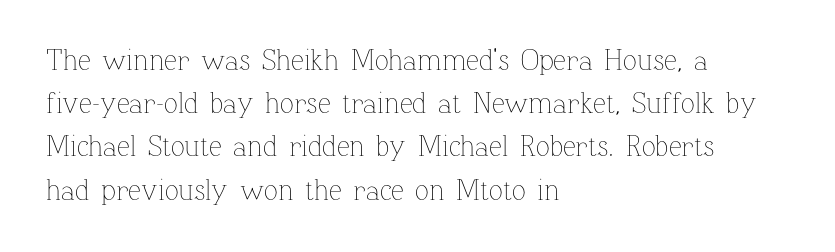
The image shows 29 px thin type, upright; set left-aligned, normal line spacing (1.49x), normal letter spacing, not underlined; low stroke contrast and a medium x-height.
